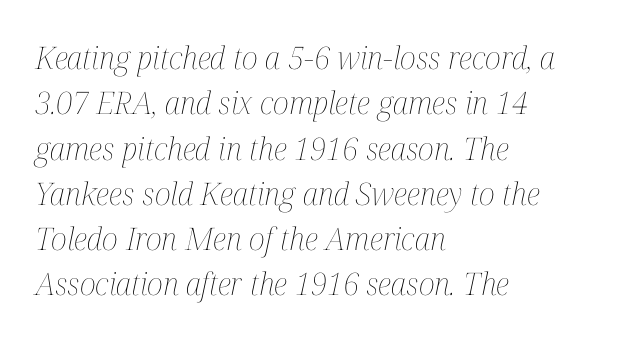
{"italic": "yes", "lean": "right", "slant_degrees": 12, "bold": "no", "weight": "thin", "width": "condensed", "stroke_contrast": "medium", "x_height": "medium", "monospaced": "no", "underline": "no", "align": "left", "line_spacing": "normal", "line_spacing_ratio": 1.46, "letter_spacing": "normal", "letter_spacing_em": 0.0, "glyph_px": 31}
